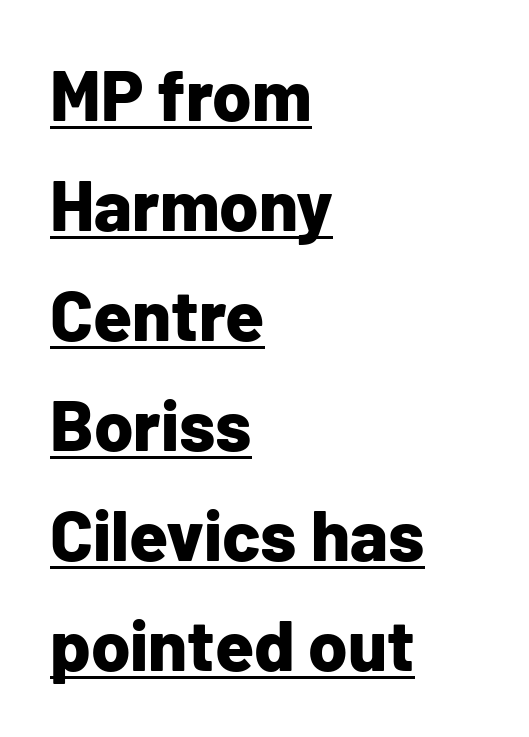
Think of a printed novel: that variable character pitch is what you see here. In terms of letterform style, serifs are entirely absent. The letters stand upright; this is a roman face. You could call the tracking neutral — neither tight nor loose.
